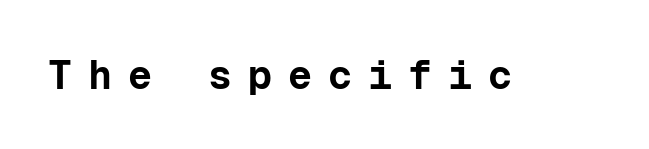
Here the designer chose a console-style face with uniform glyph widths. Notice how the stems are strictly vertical — no italics here. These lines carry a lot of weight — the face is fully bold. The typeface chosen for these lines omits serifs. Descenders hang freely into open space.
